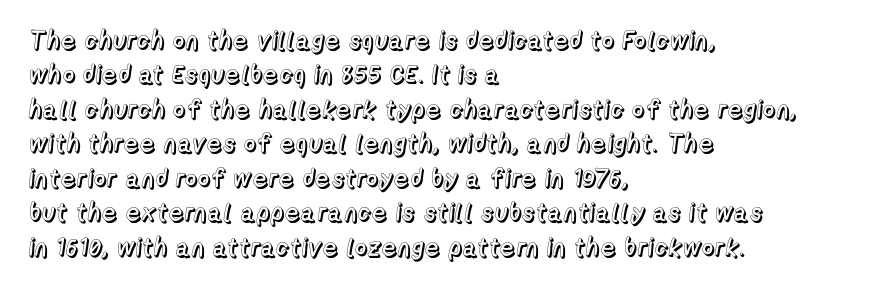
Q: Is the text italic (slanted)? A: Yes.
Q: Is the text underlined? A: No.
Q: How is the paragraph aligned? A: Left-aligned.
Q: Is the spacing between letters normal or unusually wide? A: Normal.
Q: Is the spacing between lines tight, normal or loose? A: Normal.
